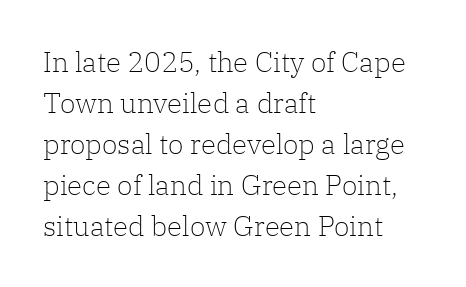
Q: Is the text bold? A: No.
Q: Is the text italic (slanted)? A: No, it is upright.
Q: Is the typeface a serif or a sans-serif typeface? A: Serif.
Q: Is the text underlined? A: No.
Q: How is the paragraph aligned? A: Left-aligned.
Q: Is the spacing between letters normal or unusually wide? A: Normal.
Q: Is the spacing between lines tight, normal or loose? A: Normal.
Q: Width (condensed, normal, or wide)? A: Normal.
Q: Stroke contrast? A: Low.
Q: x-height? A: Medium.
Q: Monospaced? A: No.
